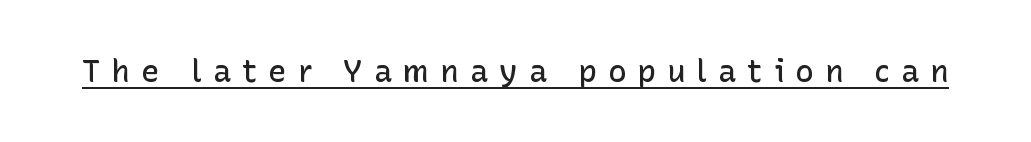
The image shows 31 px semibold sans-serif type, upright; set unusually wide letter spacing (+0.35 em), underlined; low stroke contrast and a medium x-height.
